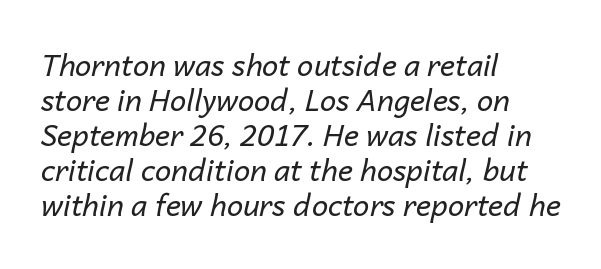
Q: Is the text bold? A: No.
Q: Is the text italic (slanted)? A: Yes, it leans right by about 14 degrees.
Q: Is the text underlined? A: No.
Q: How is the paragraph aligned? A: Left-aligned.
Q: Is the spacing between letters normal or unusually wide? A: Normal.
Q: Width (condensed, normal, or wide)? A: Normal.
Q: Stroke contrast? A: Low.
Q: x-height? A: Medium.
Q: Monospaced? A: No.
